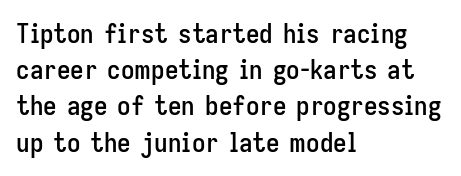
The image shows 27 px text type, upright; set left-aligned, normal line spacing (1.34x), normal letter spacing, not underlined.
